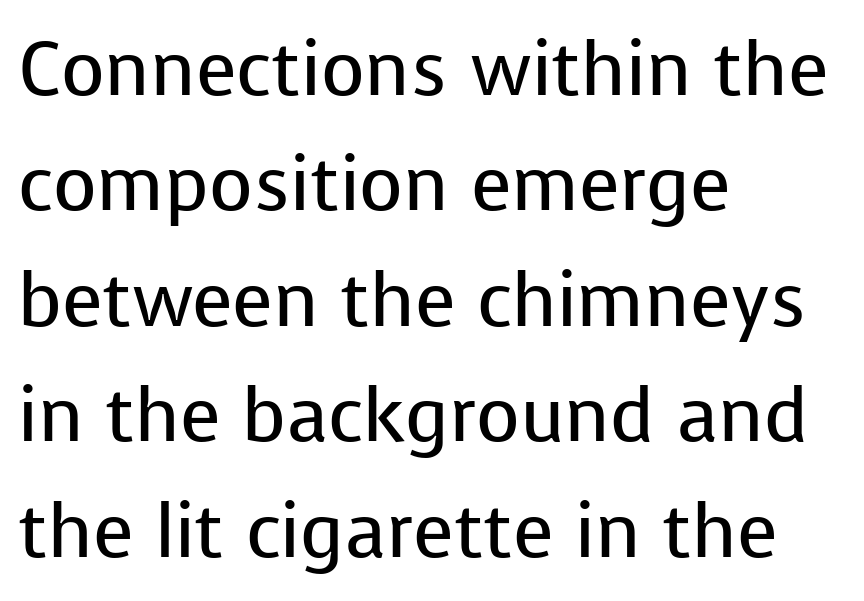
The image shows 75 px regular-weight sans-serif type, upright; set left-aligned, normal line spacing (1.54x), normal letter spacing, not underlined; low stroke contrast and a medium x-height.
